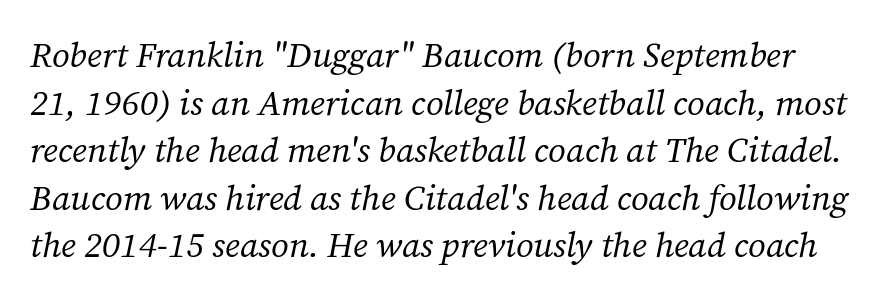
Q: Is the text bold? A: No.
Q: Is the text italic (slanted)? A: Yes, it leans right by about 12 degrees.
Q: Is the typeface a serif or a sans-serif typeface? A: Serif.
Q: Is the text underlined? A: No.
Q: Is the spacing between letters normal or unusually wide? A: Normal.
Q: Is the spacing between lines tight, normal or loose? A: Normal.
Q: Width (condensed, normal, or wide)? A: Normal.
Q: Stroke contrast? A: Medium.
Q: x-height? A: Medium.
Q: Monospaced? A: No.
